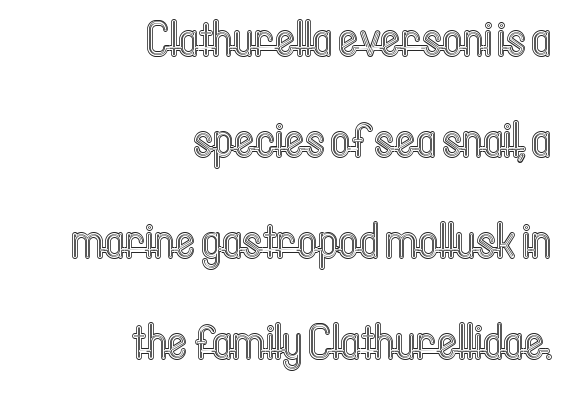
Q: Is the text italic (slanted)? A: No, it is upright.
Q: Is the text underlined? A: No.
Q: How is the paragraph aligned? A: Right-aligned.
Q: Is the spacing between letters normal or unusually wide? A: Normal.
Q: Is the spacing between lines tight, normal or loose? A: Loose.
Q: Width (condensed, normal, or wide)? A: Condensed.
Q: x-height? A: Medium.
Q: Monospaced? A: No.
